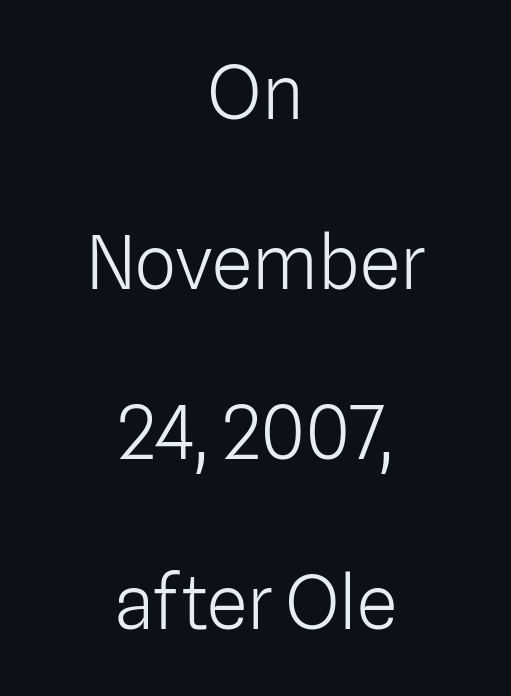
{"serif": "no", "italic": "no", "bold": "no", "weight": "light", "width": "normal", "stroke_contrast": "low", "x_height": "medium", "monospaced": "no", "underline": "no", "align": "center", "line_spacing": "loose", "line_spacing_ratio": 2.33, "letter_spacing": "normal", "letter_spacing_em": 0.0, "glyph_px": 73}
